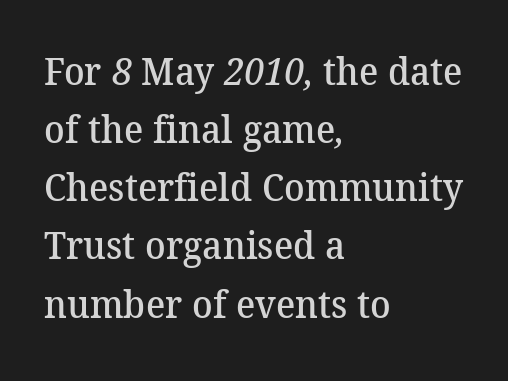
The sample has been set in demibold, a notch under bold. You can tell from the footed stems that serif type was used. The space between consecutive lines is moderate. A student would call this left alignment; a typographer would say flush left, rag right. Proportional: the letters do not fall into vertical columns.
